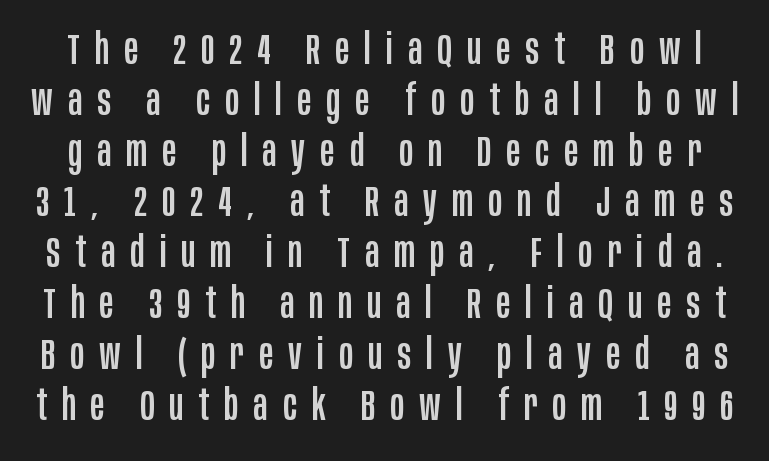
Each letter keeps its own natural width here, so spacing adapts to shape. The face used here is a sans, in the tradition of grotesques and geometrics. No word sits above an underline. Loose tracking; the words dissolve into strings of separated letters.
